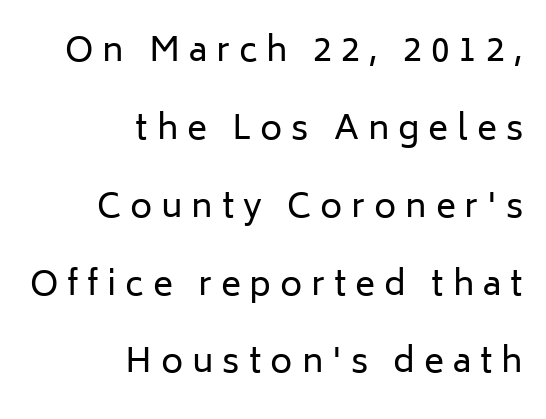
You can tell from the bare stems that sans-serif type was used. Check the space under the baseline: it is left empty. Character widths vary here, with narrow letters taking less room than wide ones. Casual observation: everything's shoved over to the right. Posture: upright roman.
